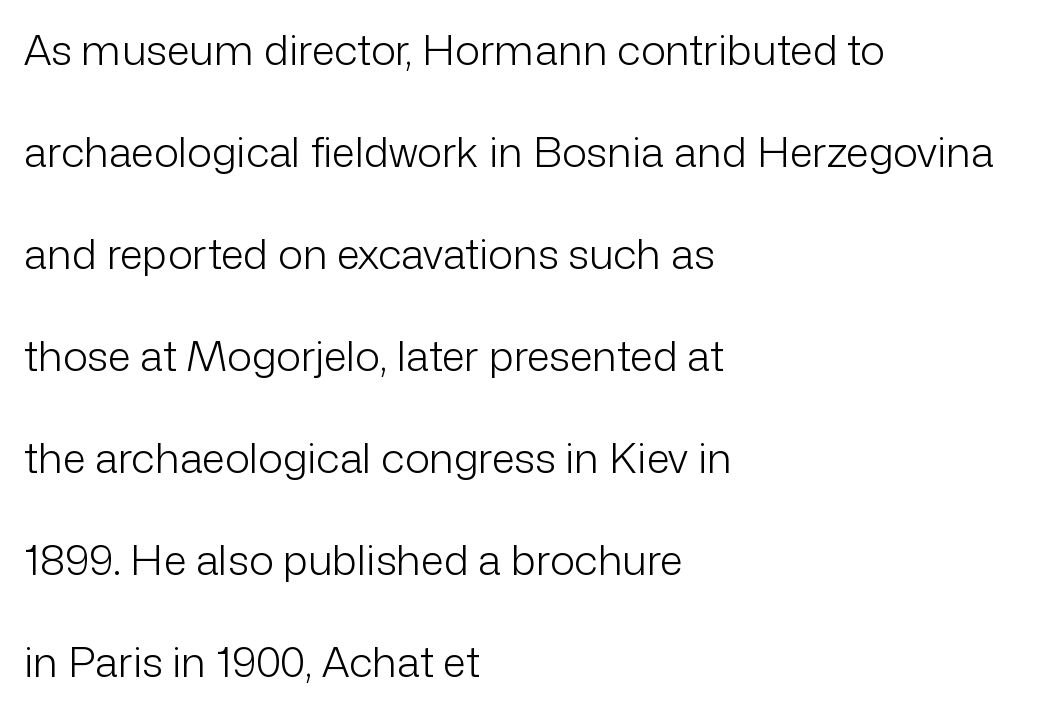
The image shows 42 px light sans-serif type, upright; set left-aligned, loose line spacing (2.43x), normal letter spacing, not underlined; low stroke contrast and a medium x-height.
